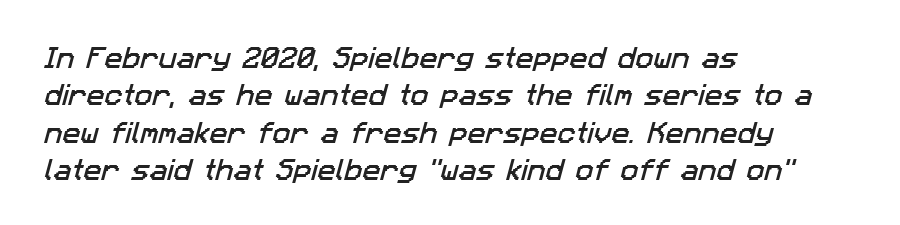
Has an underline been added? It has not. Vertical spacing — default. The lines are quadded left. No extra tracking has been applied to these lines.
